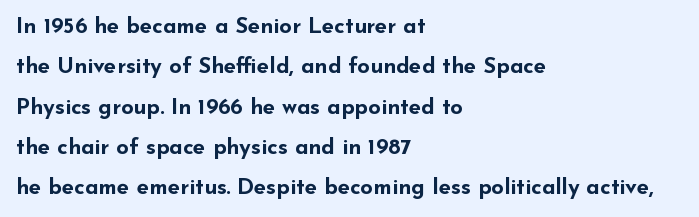
{"italic": "no", "bold": "yes", "underline": "no", "align": "left", "line_spacing_ratio": 1.83, "letter_spacing": "normal", "letter_spacing_em": 0.0, "glyph_px": 22}
